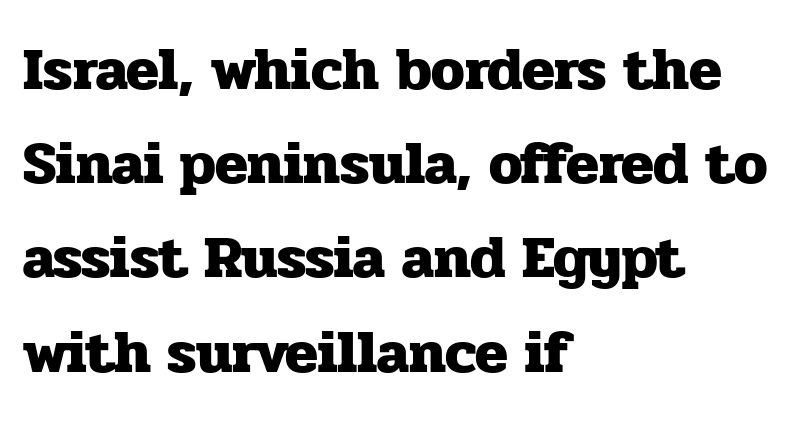
Inter-character spacing is left at the font's built-in metrics. Chunky letters — that's bold for sure. It's the straight-up-and-down kind of type. The glyphs in this specimen are seriffed. Quick note: interline space is typical. A classic flush-left, rag-right setting is used for this passage.
